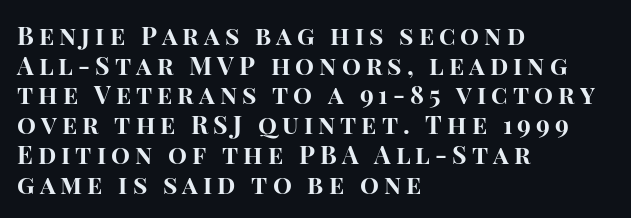
The image shows 25 px bold type, upright; set left-aligned, line spacing 1.19x, unusually wide letter spacing (+0.2 em), not underlined.
